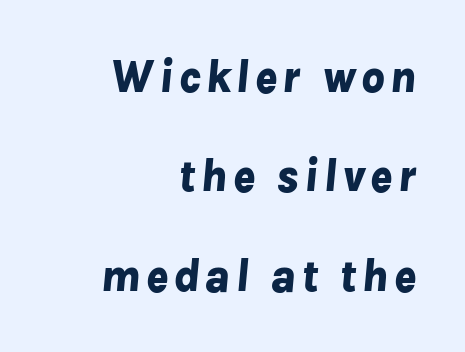
Q: Is the text bold? A: Yes.
Q: Is the text italic (slanted)? A: Yes, it leans right by about 8 degrees.
Q: Is the text underlined? A: No.
Q: How is the paragraph aligned? A: Right-aligned.
Q: Is the spacing between lines tight, normal or loose? A: Loose.
Q: Width (condensed, normal, or wide)? A: Normal.
Q: Stroke contrast? A: Low.
Q: x-height? A: Medium.
Q: Monospaced? A: No.
